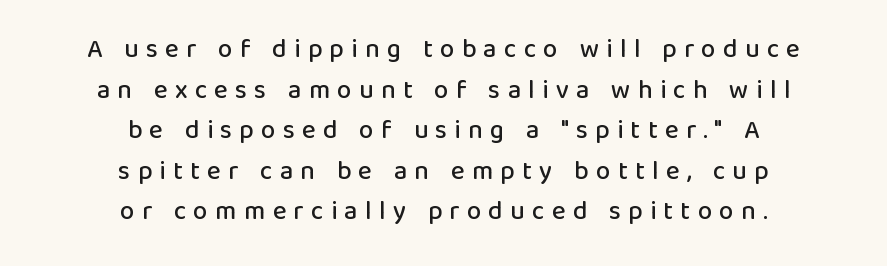
The passage shown stacks its lines at a standard gap. This sample is center-justified, so both line endings float freely. Posture: straight, roman, zero tilt. This rendering features lettering with no underline. Each word looks stretched out because of the extra space between its letters.
